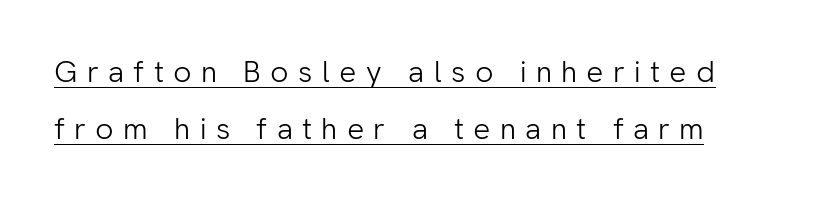
{"serif": "no", "italic": "no", "bold": "no", "weight": "light", "width": "normal", "stroke_contrast": "low", "x_height": "medium", "monospaced": "no", "underline": "yes", "line_spacing": "loose", "line_spacing_ratio": 1.91, "letter_spacing": "wide", "letter_spacing_em": 0.31, "glyph_px": 30}
